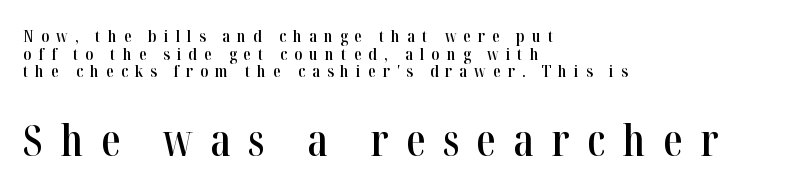
Q: Is the text bold? A: Semi-bold.
Q: Is the text italic (slanted)? A: No, it is upright.
Q: Is the typeface a serif or a sans-serif typeface? A: Serif.
Q: Is the text underlined? A: No.
Q: How is the paragraph aligned? A: Left-aligned.
Q: Is the spacing between letters normal or unusually wide? A: Unusually wide.
Q: Is the spacing between lines tight, normal or loose? A: Tight.
Q: Which block of text is set in a larger size, the first (top) or the second (bottom)? A: The second (bottom) one.
Q: Width (condensed, normal, or wide)? A: Condensed.
Q: Stroke contrast? A: High.
Q: x-height? A: Medium.
Q: Monospaced? A: No.
